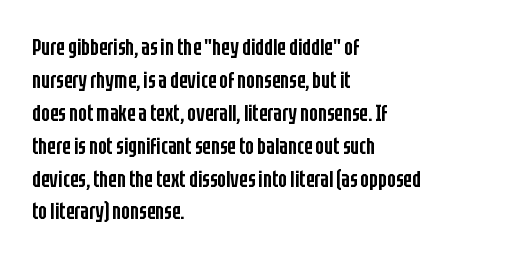
The space beneath each line is pristine and unruled. This rendering leaves character spacing at its baseline value. Designer's note — italics off, roman on. Leftover space on each line is placed entirely after the last word.
